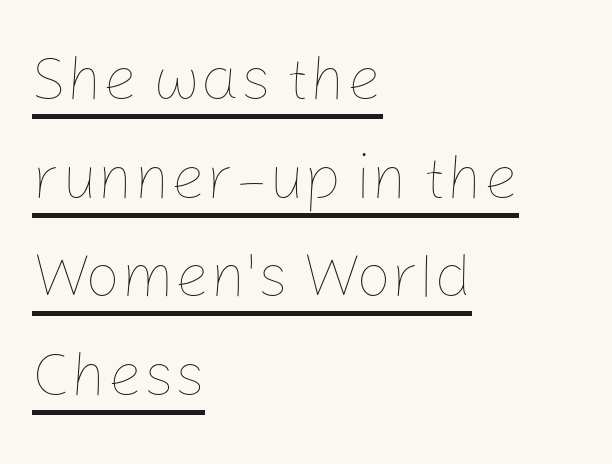
{"italic": "no", "bold": "no", "weight": "thin", "width": "normal", "stroke_contrast": "low", "x_height": "medium", "monospaced": "no", "underline": "yes", "align": "left", "line_spacing": "normal", "line_spacing_ratio": 1.59, "letter_spacing": "normal", "letter_spacing_em": 0.0, "glyph_px": 62}
